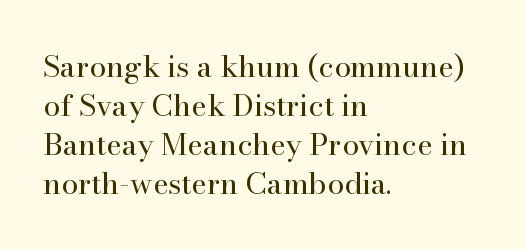
The image shows 30 px regular-weight serif type, upright; set left-aligned, normal line spacing (1.3x), normal letter spacing, not underlined; high stroke contrast and a small x-height.
